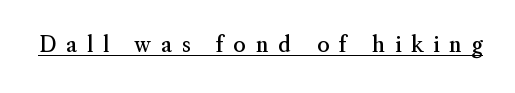
Check the space under the baseline: a stroke is drawn there. Is the type heavy? It reads as light-to-regular instead. Someone cranked the tracking dial way up on this one. Ordinary non-slanted type is in use.
